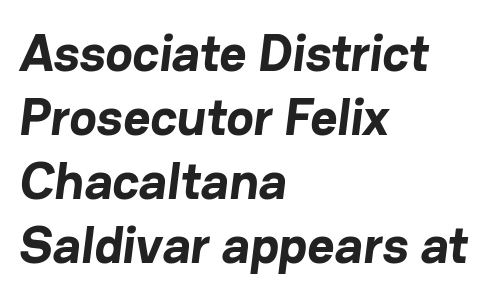
Q: Is the text bold? A: Yes.
Q: Is the typeface a serif or a sans-serif typeface? A: Sans-serif.
Q: Is the text underlined? A: No.
Q: How is the paragraph aligned? A: Left-aligned.
Q: Is the spacing between letters normal or unusually wide? A: Normal.
Q: Width (condensed, normal, or wide)? A: Normal.
Q: Stroke contrast? A: Low.
Q: x-height? A: Medium.
Q: Monospaced? A: No.
